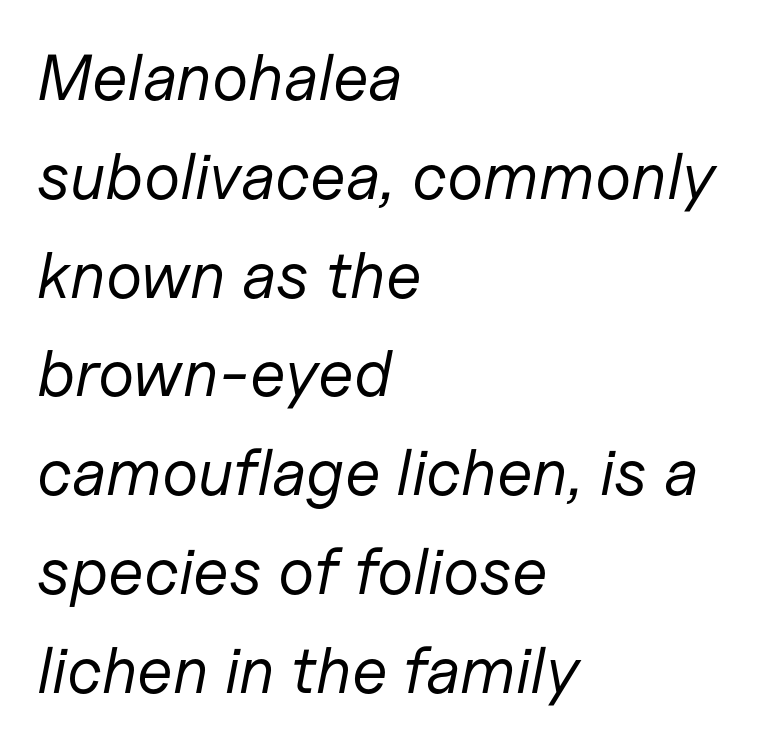
{"italic": "yes", "lean": "right", "slant_degrees": 11, "bold": "no", "weight": "regular", "width": "normal", "stroke_contrast": "low", "x_height": "medium", "monospaced": "no", "underline": "no", "align": "left", "line_spacing": "normal", "line_spacing_ratio": 1.52, "letter_spacing": "normal", "letter_spacing_em": 0.0, "glyph_px": 65}
